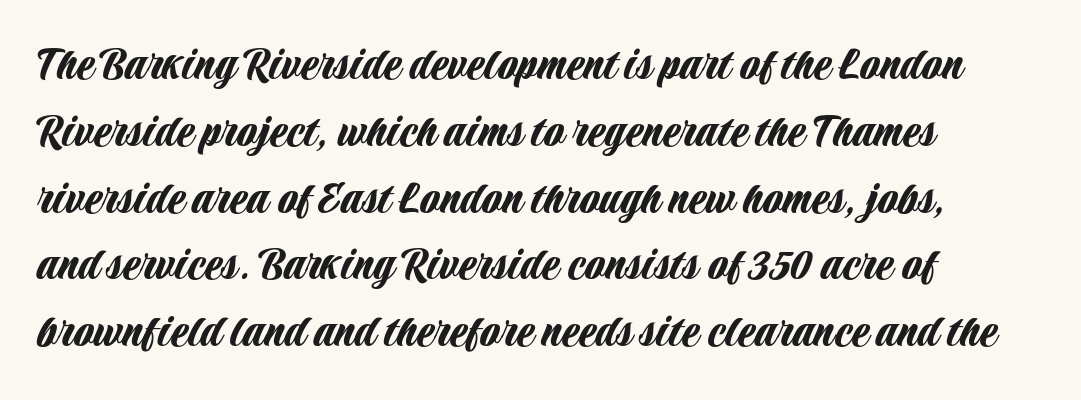
Default kerning and tracking; the words read as compact shapes. Glance below the letters and you will spot only blank space. The characters display no serif detailing; their extremities are plain. Is the block centered? No — it sits flush against the left margin.
